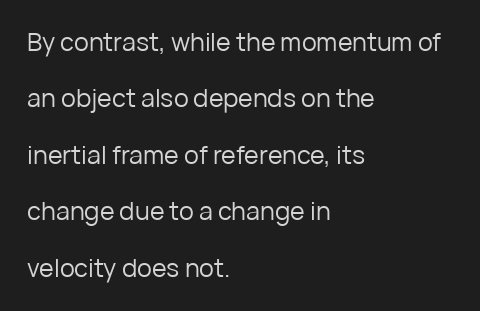
The rag falls on the right side of this text block. Compared with typical body copy, the letter spacing here is the same. When letters stand straight like this, we call the style roman or upright. A great deal of white space separates one row of letters from the next. This reads as an unemphasized weight, regular at the heaviest. The string is rendered with underlining switched off.
